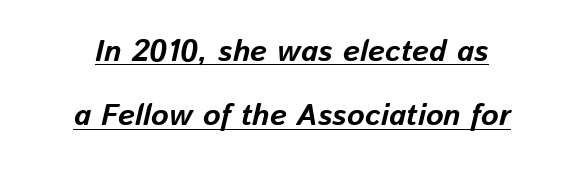
The image shows 30 px bold type, italic (leaning right); set loose line spacing (2.14x), normal letter spacing, underlined; low stroke contrast and a medium x-height.
